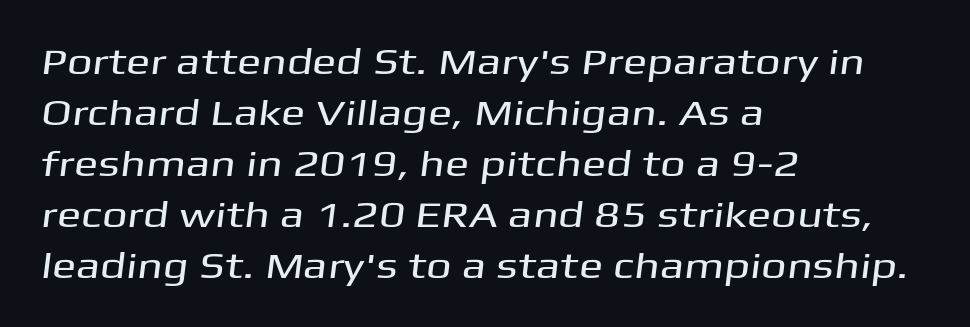
Q: Is the typeface a serif or a sans-serif typeface? A: Sans-serif.
Q: Is the text underlined? A: No.
Q: How is the paragraph aligned? A: Left-aligned.
Q: Is the spacing between letters normal or unusually wide? A: Normal.
Q: Is the spacing between lines tight, normal or loose? A: Normal.
Q: Width (condensed, normal, or wide)? A: Wide.
Q: Stroke contrast? A: Medium.
Q: x-height? A: Medium.
Q: Monospaced? A: No.
